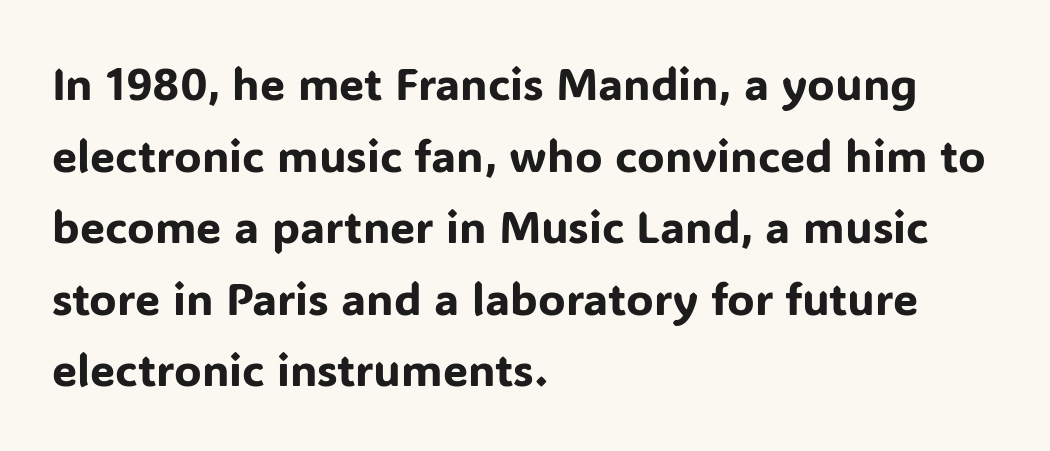
The image shows 45 px sans-serif type, upright; set left-aligned, normal line spacing (1.59x), normal letter spacing, not underlined; low stroke contrast and a medium x-height.
